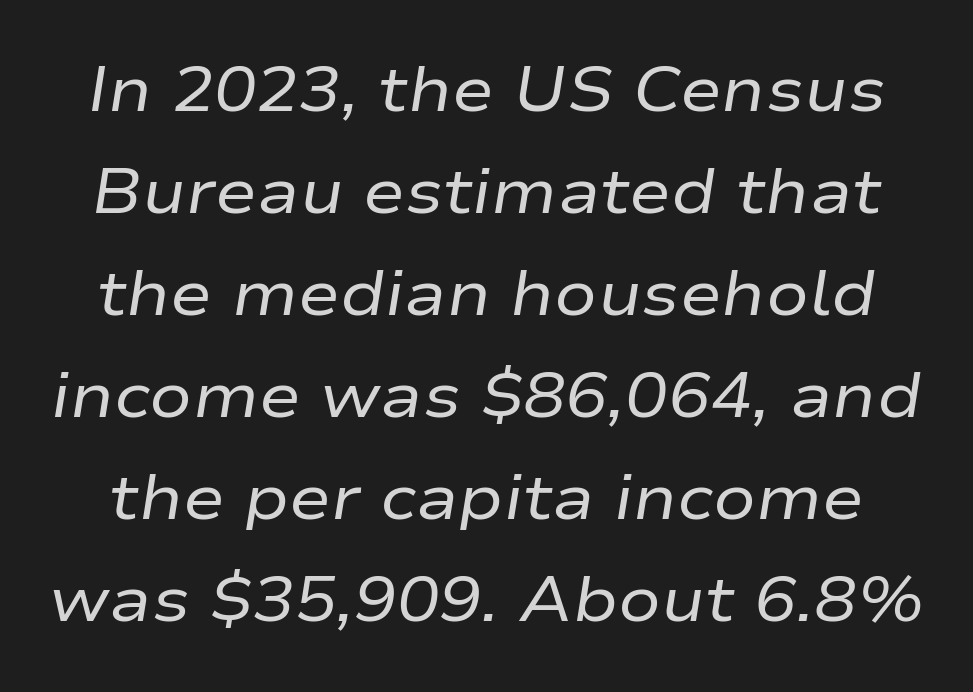
Caption: face not bold, strokes unweighted. This rendering features lettering with no underline. The passage shown is typed in a proportional face where columns would drift. Italic? Definitely — the glyphs are oblique.
